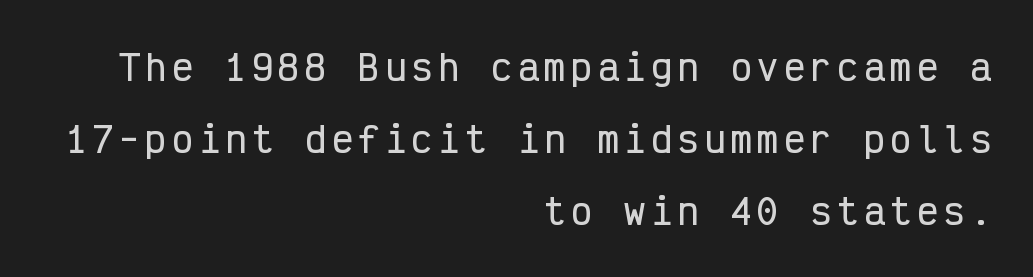
Q: Is the text italic (slanted)? A: No, it is upright.
Q: Is the typeface a serif or a sans-serif typeface? A: Sans-serif.
Q: Is the text underlined? A: No.
Q: How is the paragraph aligned? A: Right-aligned.
Q: Is the spacing between lines tight, normal or loose? A: Loose.
Q: Width (condensed, normal, or wide)? A: Condensed.
Q: Stroke contrast? A: Low.
Q: x-height? A: Medium.
Q: Monospaced? A: Yes.
